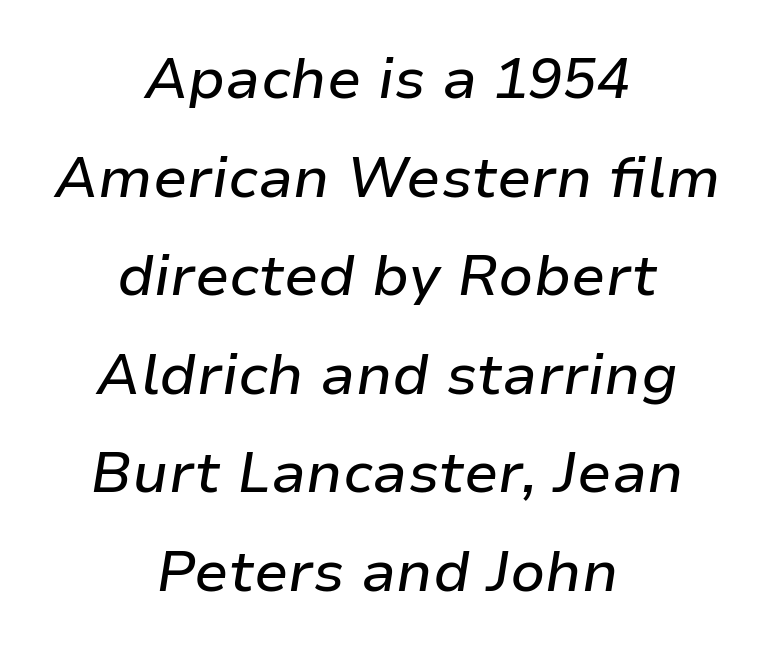
The image shows 57 px text type, italic (leaning right); set centered, line spacing 1.73x, normal letter spacing, not underlined; low stroke contrast and a medium x-height.
